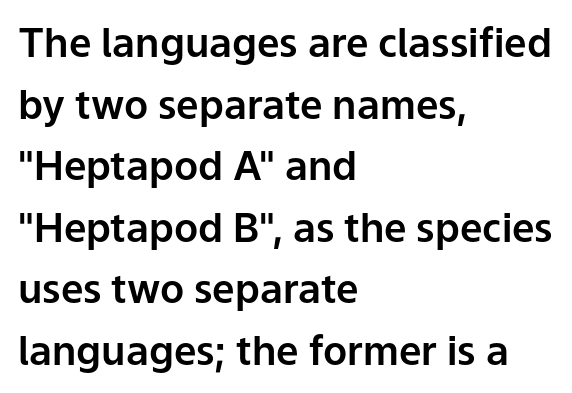
Q: Is the text italic (slanted)? A: No, it is upright.
Q: Is the typeface a serif or a sans-serif typeface? A: Sans-serif.
Q: Is the text underlined? A: No.
Q: How is the paragraph aligned? A: Left-aligned.
Q: Is the spacing between letters normal or unusually wide? A: Normal.
Q: Is the spacing between lines tight, normal or loose? A: Normal.
Q: Width (condensed, normal, or wide)? A: Normal.
Q: Stroke contrast? A: Low.
Q: x-height? A: Medium.
Q: Monospaced? A: No.
